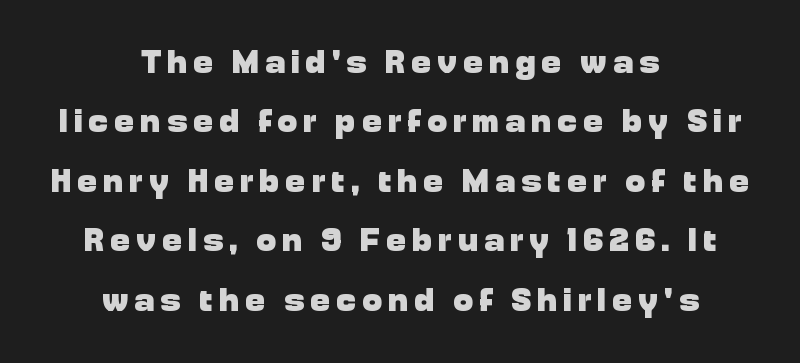
Is the block centered? Yes — each line is placed symmetrically about the middle. The passage shown is typeset with a sans-serif family. If you drew a line through each stem, it would be perfectly vertical. The words here are not underlined.
